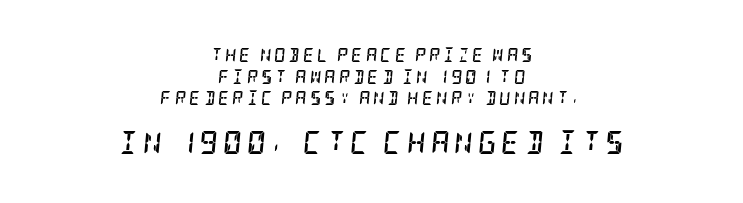
{"italic": "yes", "lean": "right", "slant_degrees": 5, "bold": "yes", "underline": "no", "align": "center", "line_spacing": "normal", "line_spacing_ratio": 1.54, "letter_spacing": "wide", "letter_spacing_em": 0.21, "larger_block": "second", "size_ratio": 1.64, "glyph_px": 23}
